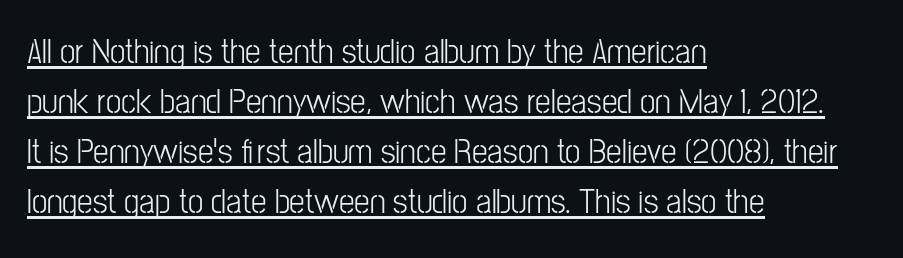
Does the type have serifs? No, each stem ends abruptly. Each letter keeps its own natural width here, so spacing adapts to shape. Whoever set this chose a conventional vertical rhythm. Upright lettering throughout. The rendering anchors every line to the left-hand side.
